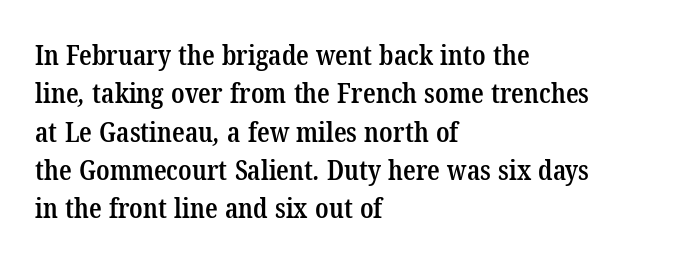
{"serif": "yes", "bold": "semi", "weight": "semibold", "width": "condensed", "stroke_contrast": "low", "x_height": "medium", "monospaced": "no", "underline": "no", "align": "left", "line_spacing": "normal", "line_spacing_ratio": 1.37, "letter_spacing": "normal", "letter_spacing_em": 0.0, "glyph_px": 28}
